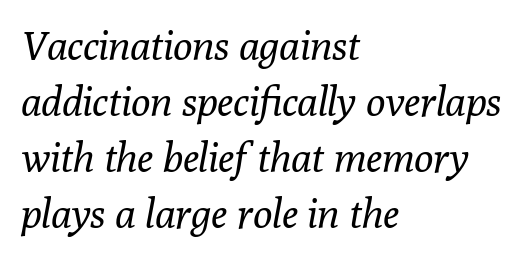
The image shows 40 px regular-weight serif type, italic (leaning right); set left-aligned, normal line spacing (1.4x), normal letter spacing, not underlined; low stroke contrast and a medium x-height.
